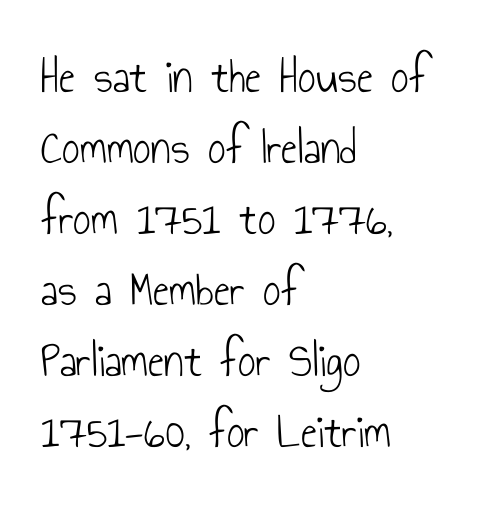
The image shows 49 px light, condensed sans-serif type, upright; set left-aligned, normal line spacing (1.45x), normal letter spacing, not underlined; low stroke contrast and a small x-height.
